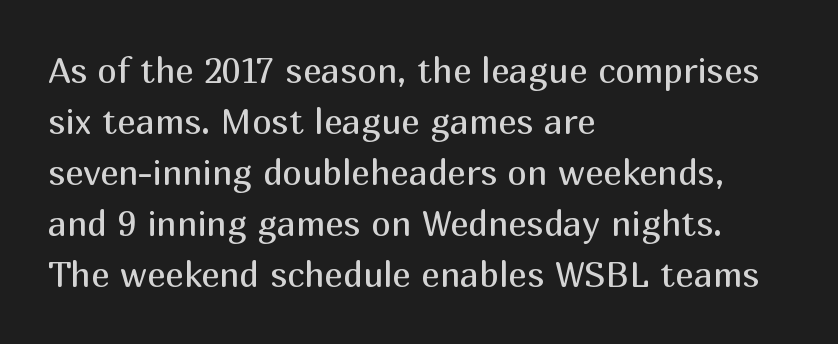
{"serif": "no", "italic": "no", "bold": "no", "weight": "regular", "width": "normal", "stroke_contrast": "medium", "x_height": "medium", "monospaced": "no", "underline": "no", "align": "left", "line_spacing": "normal", "line_spacing_ratio": 1.46, "letter_spacing": "normal", "letter_spacing_em": 0.0, "glyph_px": 35}
